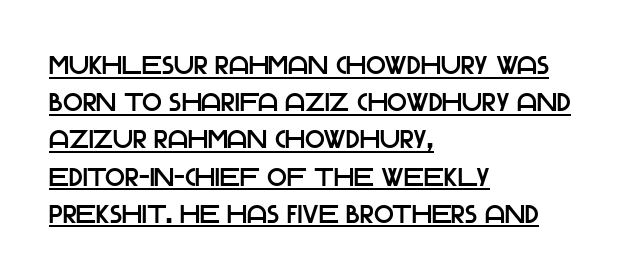
The image shows 26 px text type, upright; set left-aligned, normal line spacing (1.43x), normal letter spacing, underlined.
